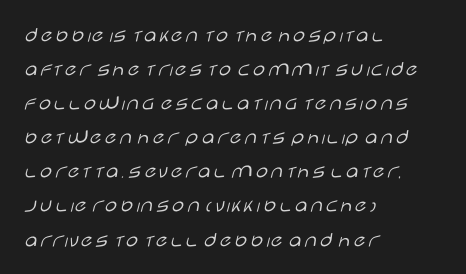
Q: Is the text bold? A: No.
Q: Is the text italic (slanted)? A: Yes.
Q: Is the text underlined? A: No.
Q: How is the paragraph aligned? A: Left-aligned.
Q: Is the spacing between letters normal or unusually wide? A: Normal.
Q: Is the spacing between lines tight, normal or loose? A: Normal.
